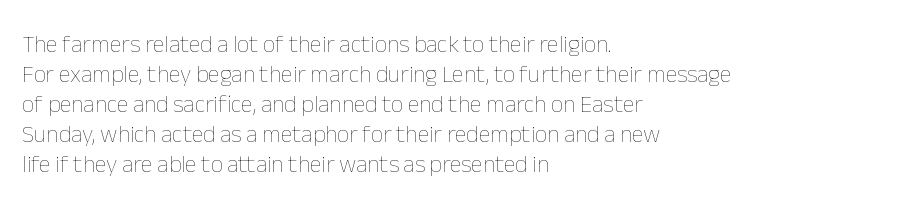
The image shows 24 px text type, upright; set left-aligned, normal line spacing (1.25x), normal letter spacing, not underlined.
